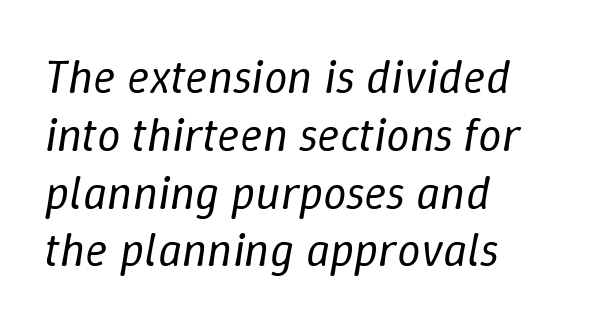
{"italic": "yes", "lean": "right", "slant_degrees": 9, "bold": "no", "weight": "regular", "width": "normal", "stroke_contrast": "low", "x_height": "medium", "monospaced": "no", "underline": "no", "align": "left", "line_spacing_ratio": 1.23, "letter_spacing": "normal", "letter_spacing_em": 0.0, "glyph_px": 47}
